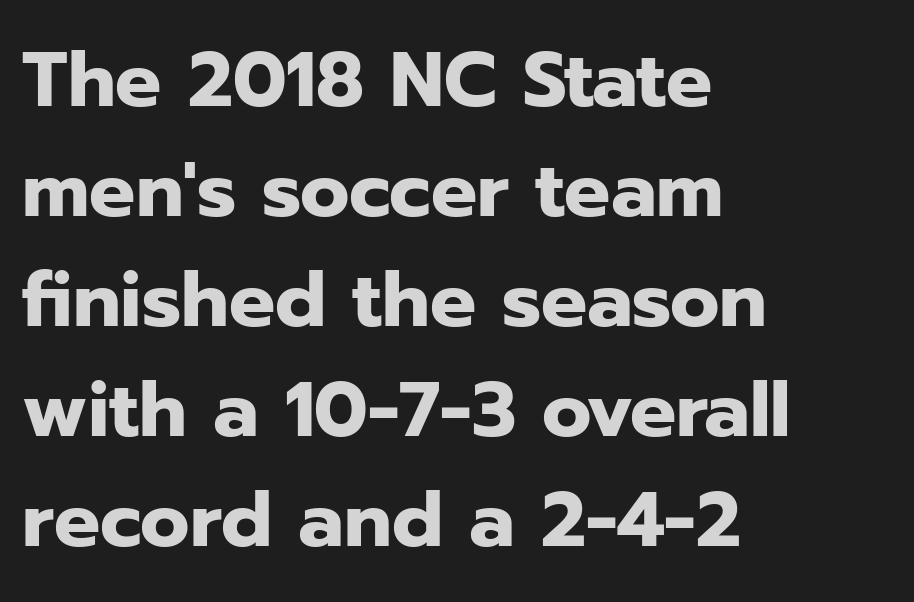
Q: Is the text bold? A: Yes.
Q: Is the text italic (slanted)? A: No, it is upright.
Q: Is the typeface a serif or a sans-serif typeface? A: Sans-serif.
Q: Is the text underlined? A: No.
Q: How is the paragraph aligned? A: Left-aligned.
Q: Is the spacing between letters normal or unusually wide? A: Normal.
Q: Is the spacing between lines tight, normal or loose? A: Normal.
Q: Width (condensed, normal, or wide)? A: Normal.
Q: Stroke contrast? A: Low.
Q: x-height? A: Medium.
Q: Monospaced? A: No.
